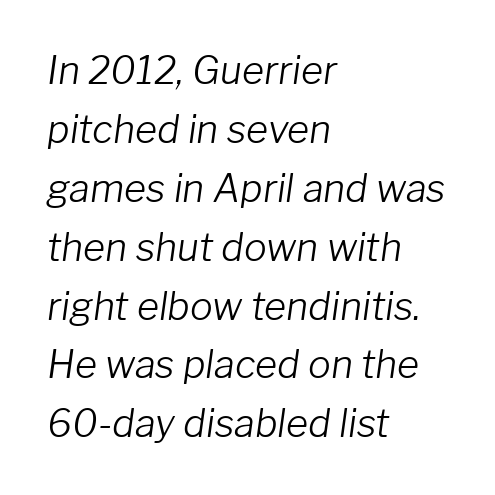
{"italic": "yes", "lean": "right", "slant_degrees": 8, "bold": "no", "weight": "light", "width": "normal", "stroke_contrast": "low", "x_height": "medium", "monospaced": "no", "underline": "no", "align": "left", "line_spacing": "normal", "line_spacing_ratio": 1.55, "letter_spacing": "normal", "letter_spacing_em": 0.0, "glyph_px": 38}
